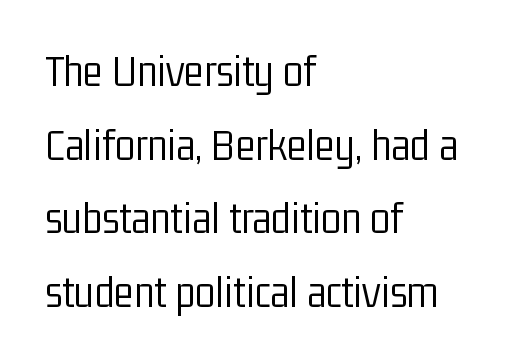
A typesetter would call this zero additional tracking. Successive baselines arrive at the customary interval. Left-aligned paragraph, ragged on the right. Think of a printed novel: that variable character pitch is what you see here. A sans-serif font was chosen for this passage. The font sits on the lighter half of the weight spectrum, regular included.
